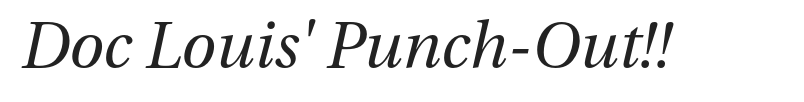
The image shows 63 px regular-weight type, italic (leaning right); set normal letter spacing, not underlined; medium stroke contrast and a medium x-height.
